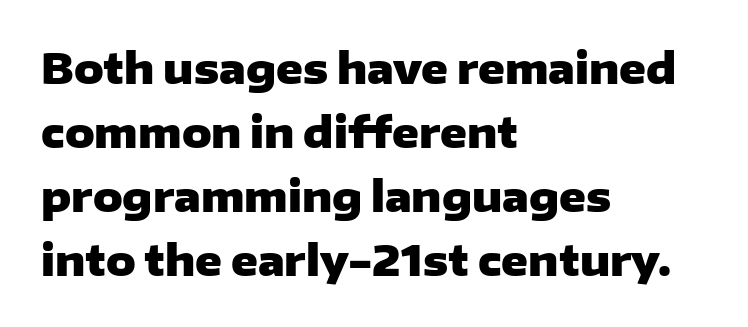
The image shows 41 px heavy, wide sans-serif type, upright; set left-aligned, normal line spacing (1.56x), normal letter spacing, not underlined; low stroke contrast and a medium x-height.
